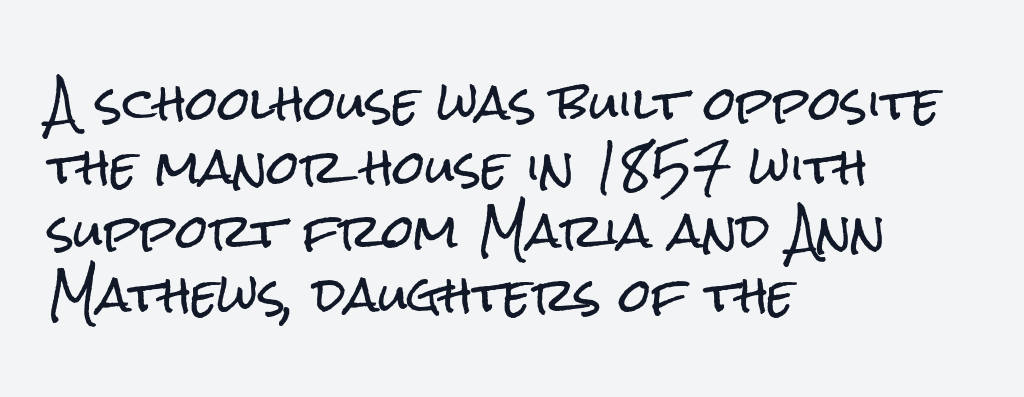
The image shows 46 px condensed sans-serif type, upright; set left-aligned, normal line spacing (1.39x), normal letter spacing, not underlined; low stroke contrast and a medium x-height.
